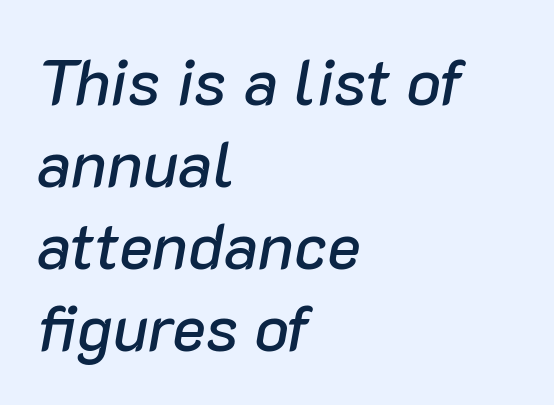
Q: Is the text italic (slanted)? A: Yes, it leans right by about 10 degrees.
Q: Is the text underlined? A: No.
Q: How is the paragraph aligned? A: Left-aligned.
Q: Is the spacing between letters normal or unusually wide? A: Normal.
Q: Is the spacing between lines tight, normal or loose? A: Normal.
Q: Width (condensed, normal, or wide)? A: Normal.
Q: Stroke contrast? A: Low.
Q: x-height? A: Medium.
Q: Monospaced? A: No.
